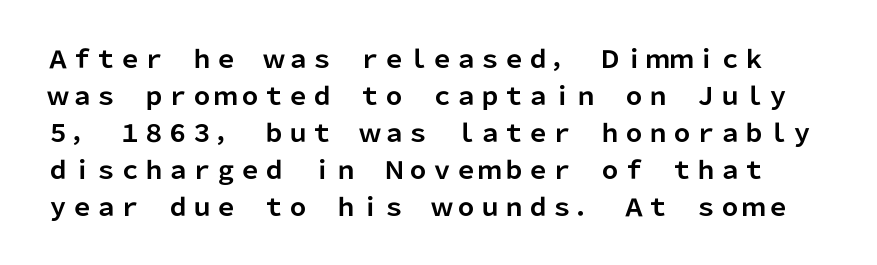
{"italic": "no", "bold": "yes", "underline": "no", "line_spacing": "normal", "line_spacing_ratio": 1.54, "letter_spacing": "normal", "letter_spacing_em": 0.0, "glyph_px": 24}
